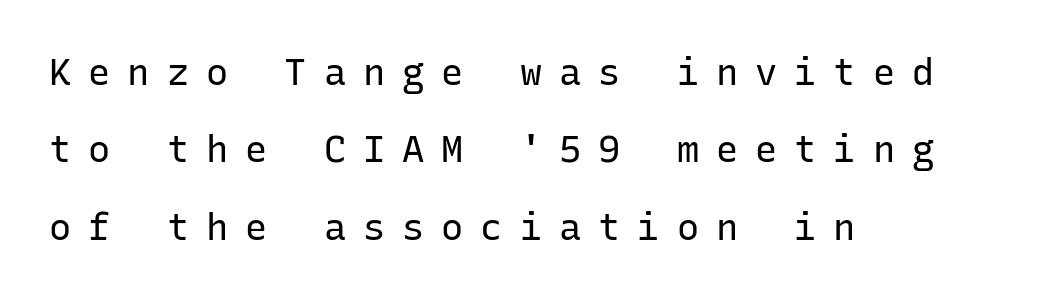
What's the leading like? Stretched, with rows far apart. The typesetting does not lean heavy: it is not bold. All the whitespace from short lines collects on the right. Spacing between characters has been opened up far beyond the box default.
